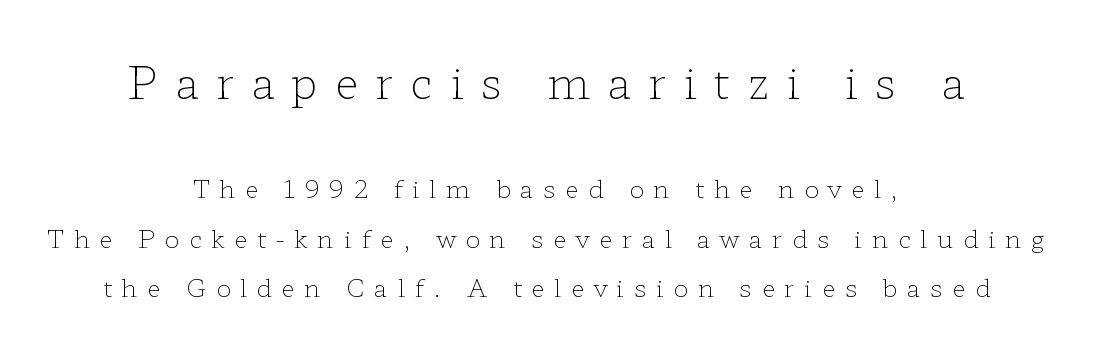
Note: larger setting up top, smaller setting below. The passage shown stacks its lines with a broad gap. I'd call this a serif setting — the letters wear small feet. The setting favours the middle, as headings and verse often do.
